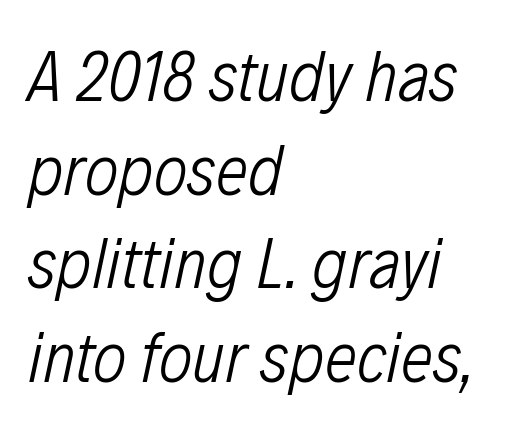
Q: Is the text bold? A: No.
Q: Is the text italic (slanted)? A: Yes, it leans right by about 12 degrees.
Q: Is the text underlined? A: No.
Q: How is the paragraph aligned? A: Left-aligned.
Q: Is the spacing between letters normal or unusually wide? A: Normal.
Q: Is the spacing between lines tight, normal or loose? A: Normal.
Q: Width (condensed, normal, or wide)? A: Condensed.
Q: Stroke contrast? A: Low.
Q: x-height? A: Medium.
Q: Monospaced? A: No.
